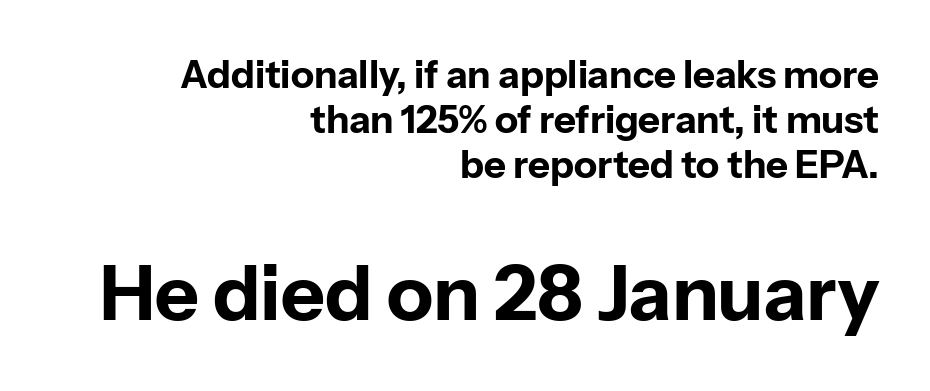
{"serif": "no", "italic": "no", "bold": "yes", "weight": "bold", "width": "normal", "stroke_contrast": "low", "x_height": "medium", "monospaced": "no", "underline": "no", "align": "right", "line_spacing_ratio": 1.18, "letter_spacing": "normal", "letter_spacing_em": 0.0, "larger_block": "second", "size_ratio": 2.0, "glyph_px": 76}
